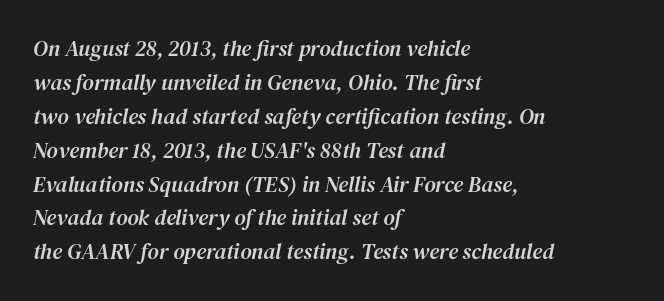
{"italic": "yes", "lean": "right", "slant_degrees": 12, "underline": "no", "align": "left", "line_spacing": "normal", "line_spacing_ratio": 1.54, "letter_spacing": "normal", "letter_spacing_em": 0.0, "glyph_px": 22}
